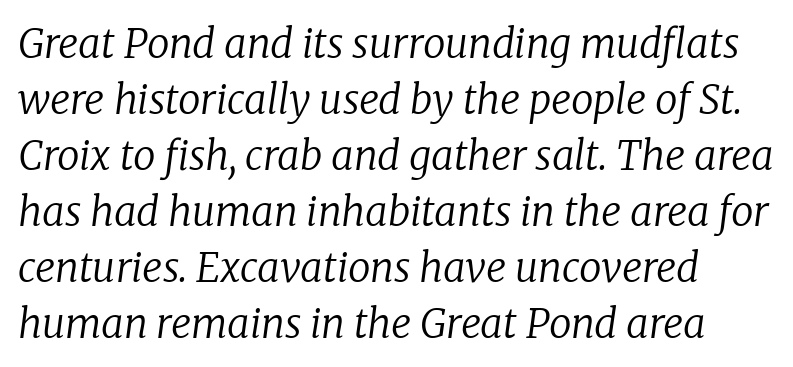
The image shows 40 px regular-weight serif type, italic (leaning right); set left-aligned, normal line spacing (1.4x), normal letter spacing, not underlined; low stroke contrast and a medium x-height.
